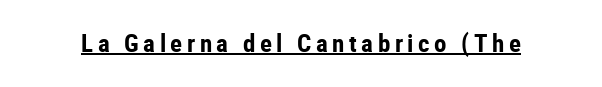
The image shows 25 px bold type, upright; set underlined.
